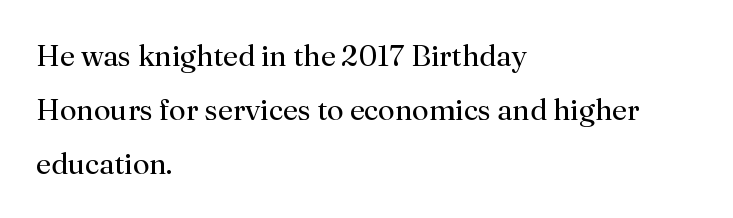
{"serif": "yes", "italic": "no", "bold": "no", "weight": "regular", "width": "normal", "stroke_contrast": "medium", "x_height": "small", "monospaced": "no", "underline": "no", "align": "left", "line_spacing_ratio": 1.8, "letter_spacing": "normal", "letter_spacing_em": 0.0, "glyph_px": 30}
